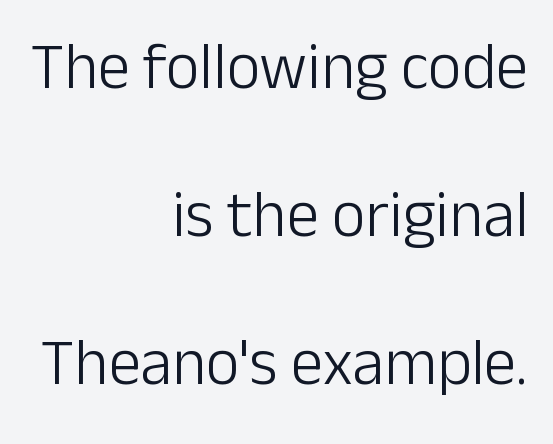
{"serif": "no", "italic": "no", "bold": "no", "weight": "light", "width": "normal", "stroke_contrast": "low", "x_height": "medium", "monospaced": "no", "underline": "no", "align": "right", "line_spacing": "loose", "line_spacing_ratio": 2.28, "letter_spacing": "normal", "letter_spacing_em": 0.0, "glyph_px": 65}
